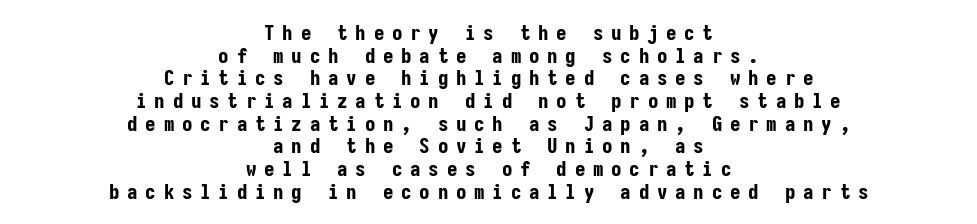
Q: Is the text bold? A: Yes.
Q: Is the text italic (slanted)? A: No, it is upright.
Q: Is the text underlined? A: No.
Q: How is the paragraph aligned? A: Centered.
Q: Is the spacing between letters normal or unusually wide? A: Unusually wide.
Q: Is the spacing between lines tight, normal or loose? A: Tight.
